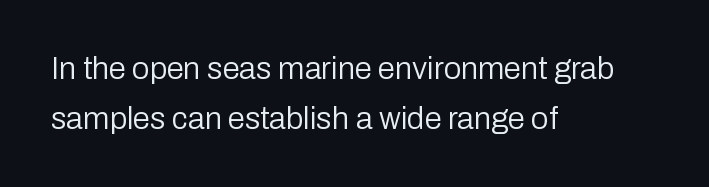
{"serif": "no", "italic": "no", "bold": "no", "weight": "regular", "width": "normal", "stroke_contrast": "low", "x_height": "medium", "monospaced": "no", "underline": "no", "align": "left", "line_spacing": "normal", "line_spacing_ratio": 1.6, "letter_spacing": "normal", "letter_spacing_em": 0.0, "glyph_px": 31}
